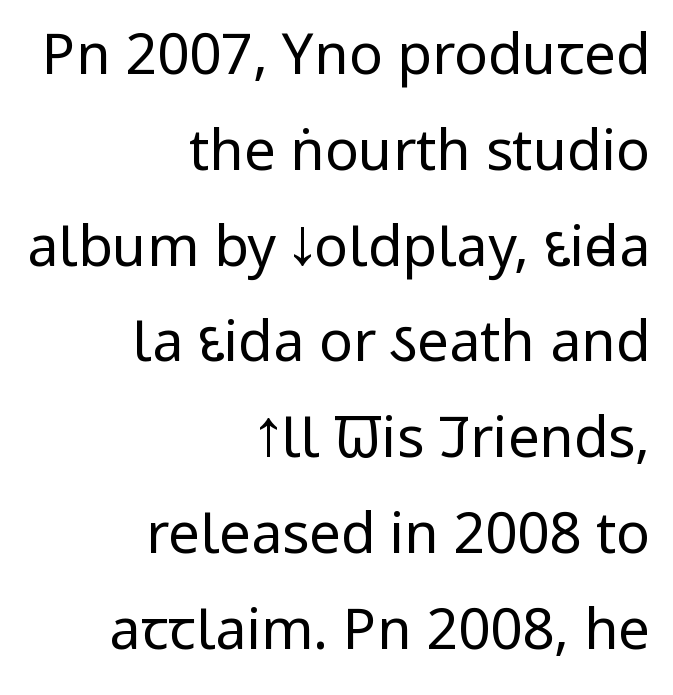
Q: Is the text bold? A: No.
Q: Is the text italic (slanted)? A: No, it is upright.
Q: Is the typeface a serif or a sans-serif typeface? A: Sans-serif.
Q: Is the text underlined? A: No.
Q: How is the paragraph aligned? A: Right-aligned.
Q: Is the spacing between letters normal or unusually wide? A: Normal.
Q: Width (condensed, normal, or wide)? A: Condensed.
Q: Stroke contrast? A: Low.
Q: x-height? A: Large.
Q: Monospaced? A: No.
